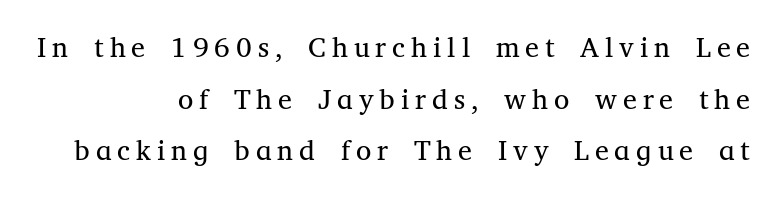
{"serif": "yes", "italic": "no", "bold": "no", "weight": "regular", "width": "normal", "stroke_contrast": "medium", "x_height": "medium", "monospaced": "no", "underline": "no", "align": "right", "line_spacing_ratio": 1.84, "letter_spacing": "wide", "letter_spacing_em": 0.21, "glyph_px": 28}
